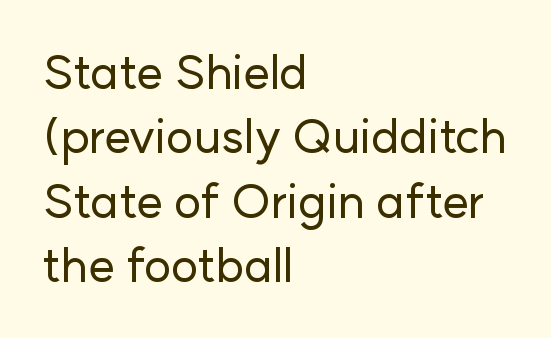
{"serif": "no", "italic": "no", "width": "normal", "stroke_contrast": "low", "x_height": "medium", "monospaced": "no", "underline": "no", "align": "left", "line_spacing": "normal", "line_spacing_ratio": 1.37, "letter_spacing": "normal", "letter_spacing_em": 0.0, "glyph_px": 47}
